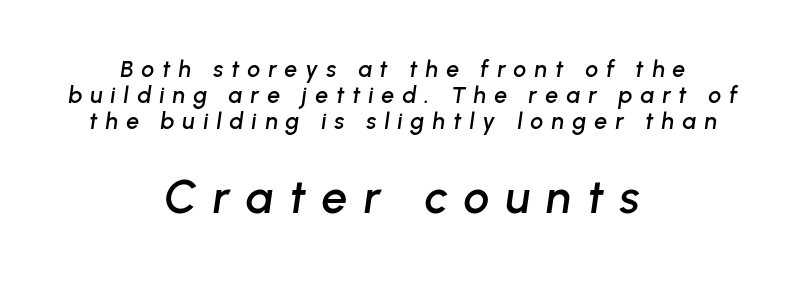
Q: Is the text italic (slanted)? A: Yes, it leans right by about 8 degrees.
Q: Is the text underlined? A: No.
Q: How is the paragraph aligned? A: Centered.
Q: Is the spacing between letters normal or unusually wide? A: Unusually wide.
Q: Is the spacing between lines tight, normal or loose? A: Tight.
Q: Which block of text is set in a larger size, the first (top) or the second (bottom)? A: The second (bottom) one.
Q: Width (condensed, normal, or wide)? A: Normal.
Q: Stroke contrast? A: Low.
Q: x-height? A: Medium.
Q: Monospaced? A: No.
